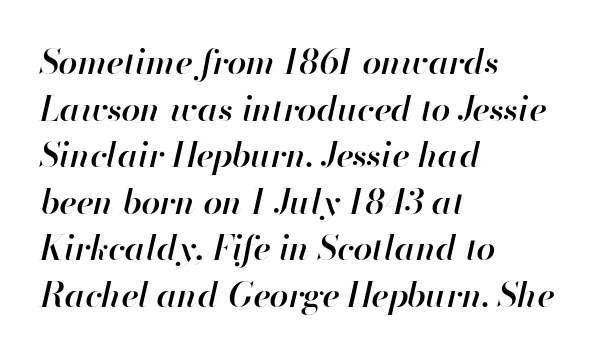
{"italic": "yes", "lean": "right", "slant_degrees": 13, "bold": "semi", "weight": "semibold", "width": "normal", "stroke_contrast": "high", "x_height": "small", "monospaced": "no", "underline": "no", "align": "left", "line_spacing": "normal", "line_spacing_ratio": 1.37, "letter_spacing": "normal", "letter_spacing_em": 0.0, "glyph_px": 34}
